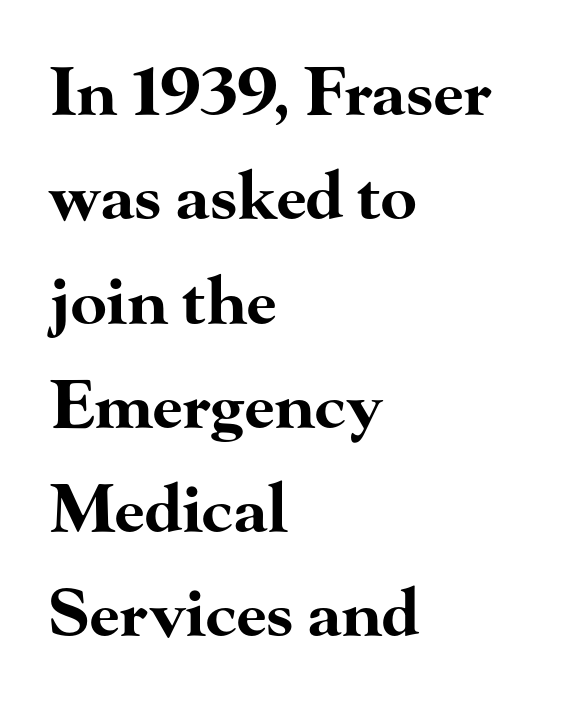
{"serif": "yes", "italic": "no", "bold": "yes", "weight": "bold", "width": "wide", "stroke_contrast": "high", "x_height": "small", "monospaced": "no", "underline": "no", "align": "left", "line_spacing": "normal", "line_spacing_ratio": 1.58, "letter_spacing": "normal", "letter_spacing_em": 0.0, "glyph_px": 66}
